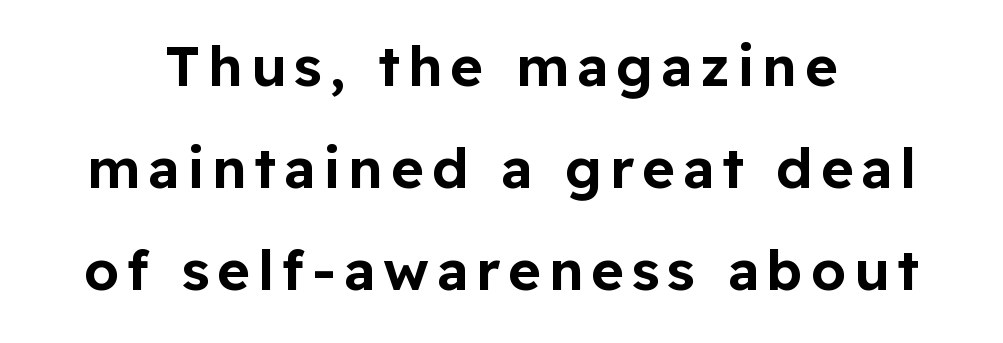
The image shows 56 px sans-serif type, upright; set centered, line spacing 1.82x, not underlined; low stroke contrast and a medium x-height.
